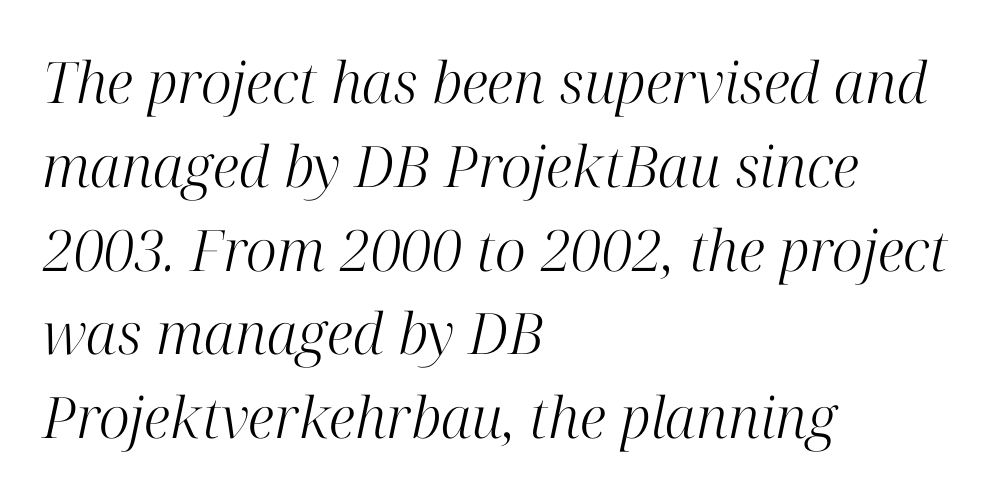
Q: Is the text bold? A: No.
Q: Is the text italic (slanted)? A: Yes, it leans right by about 12 degrees.
Q: Is the typeface a serif or a sans-serif typeface? A: Serif.
Q: Is the text underlined? A: No.
Q: How is the paragraph aligned? A: Left-aligned.
Q: Is the spacing between letters normal or unusually wide? A: Normal.
Q: Is the spacing between lines tight, normal or loose? A: Normal.
Q: Width (condensed, normal, or wide)? A: Normal.
Q: Stroke contrast? A: High.
Q: x-height? A: Medium.
Q: Monospaced? A: No.
